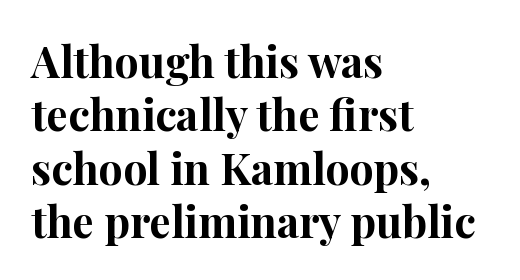
The image shows 43 px bold serif type, upright; set left-aligned, line spacing 1.24x, normal letter spacing, not underlined; high stroke contrast and a medium x-height.
